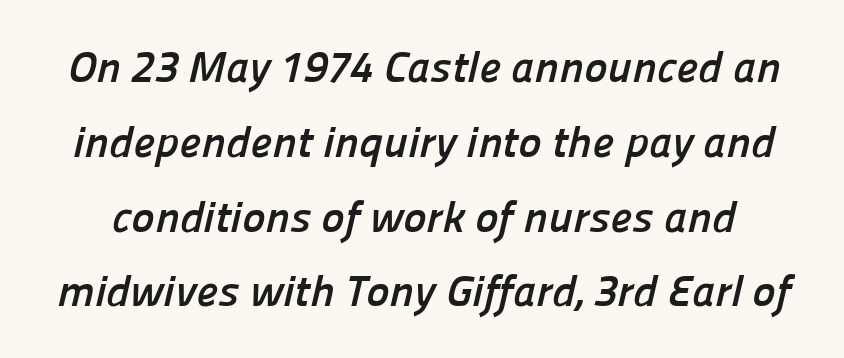
{"serif": "no", "bold": "yes", "weight": "semibold", "width": "normal", "stroke_contrast": "low", "x_height": "medium", "monospaced": "no", "underline": "no", "line_spacing": "normal", "line_spacing_ratio": 1.7, "letter_spacing": "normal", "letter_spacing_em": 0.0, "glyph_px": 44}
